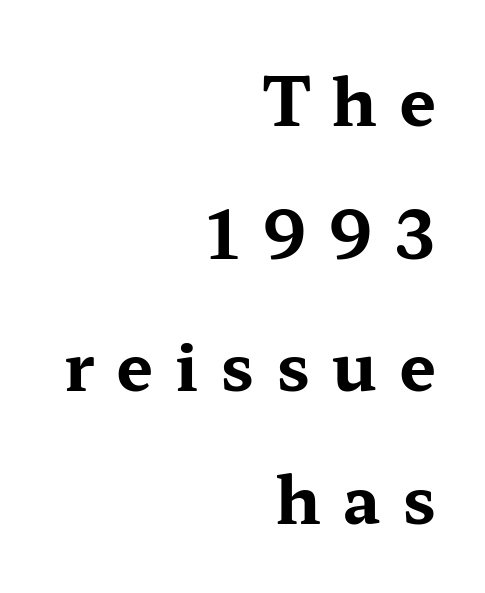
The image shows 66 px bold, wide serif type, upright; set right-aligned, loose line spacing (2.01x), unusually wide letter spacing (+0.33 em), not underlined; medium stroke contrast and a medium x-height.
